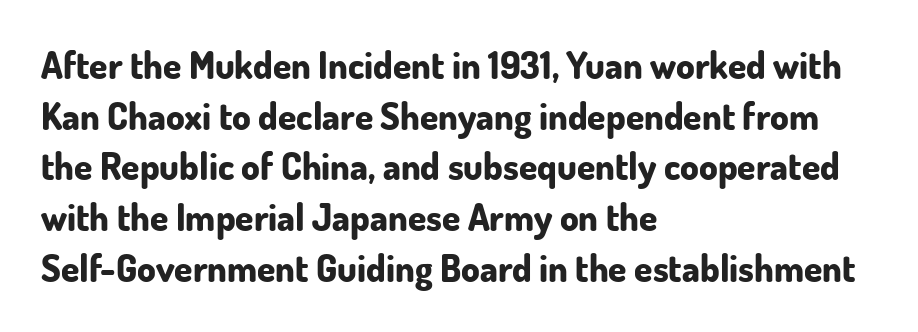
The image shows 37 px bold sans-serif type, upright; set left-aligned, normal line spacing (1.37x), normal letter spacing, not underlined; low stroke contrast and a small x-height.
